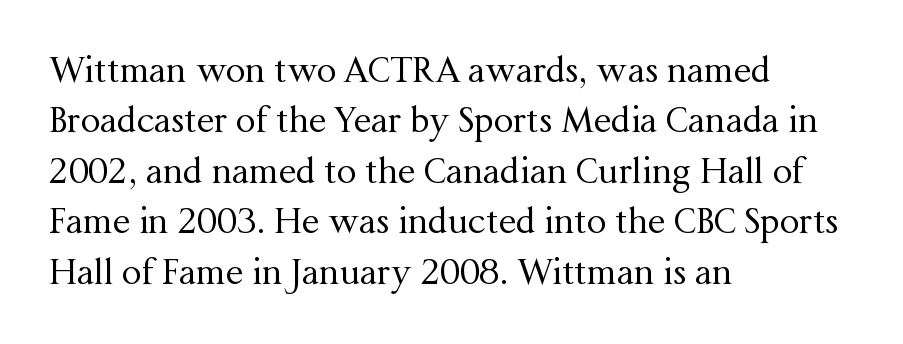
The image shows 35 px regular-weight serif type, upright; set left-aligned, normal line spacing (1.44x), normal letter spacing, not underlined; medium stroke contrast and a medium x-height.
